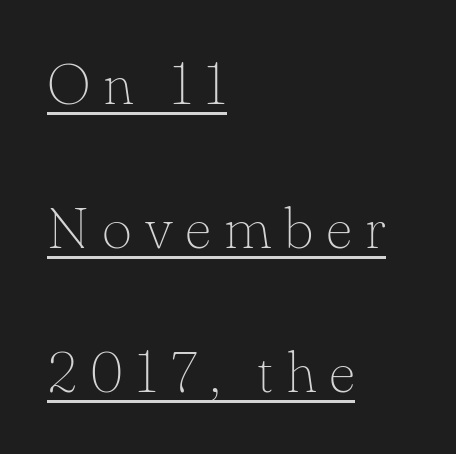
{"serif": "yes", "italic": "no", "bold": "no", "weight": "thin", "width": "normal", "stroke_contrast": "low", "x_height": "small", "monospaced": "no", "underline": "yes", "align": "left", "line_spacing": "loose", "line_spacing_ratio": 2.48, "letter_spacing": "wide", "letter_spacing_em": 0.22, "glyph_px": 58}
